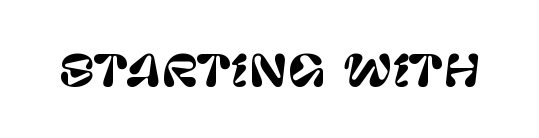
{"serif": "no", "width": "normal", "stroke_contrast": "low", "x_height": "large", "monospaced": "no", "underline": "no", "letter_spacing": "normal", "letter_spacing_em": 0.0, "glyph_px": 43}
